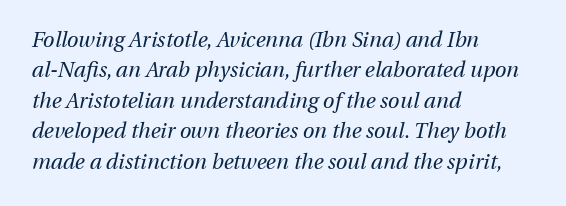
{"italic": "yes", "lean": "right", "slant_degrees": 13, "bold": "no", "underline": "no", "align": "left", "line_spacing": "normal", "line_spacing_ratio": 1.45, "letter_spacing": "normal", "letter_spacing_em": 0.0, "glyph_px": 21}
